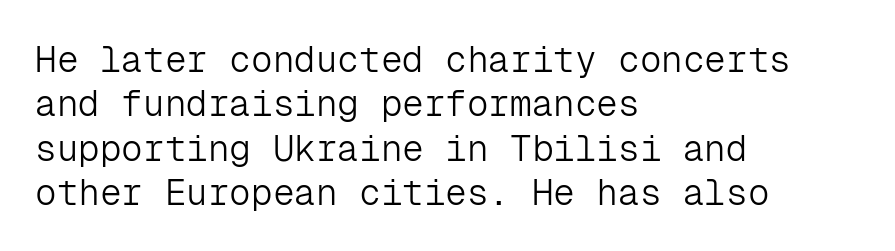
The image shows 36 px light sans-serif type, upright, monospaced; set left-aligned, line spacing 1.23x, normal letter spacing, not underlined; low stroke contrast and a medium x-height.
